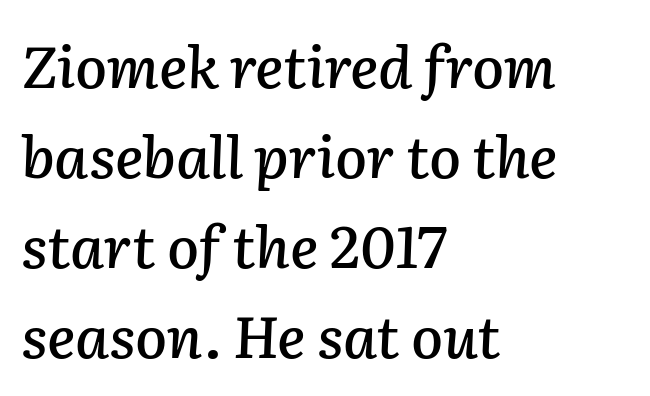
The image shows 58 px text type, italic (leaning right); set left-aligned, normal line spacing (1.55x), normal letter spacing, not underlined; low stroke contrast and a medium x-height.
